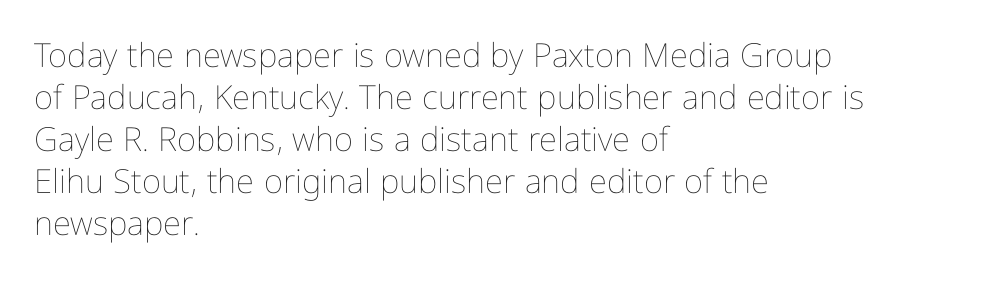
Tall strokes in this sample are plumb rather than angled. Character widths vary here, with narrow letters taking less room than wide ones. A normal amount of white space separates one row of letters from the next. No extra tracking has been applied to these lines. Is this a heavy cut? Hardly; it is regular or lighter. These lines are set flush left with a ragged right edge.
